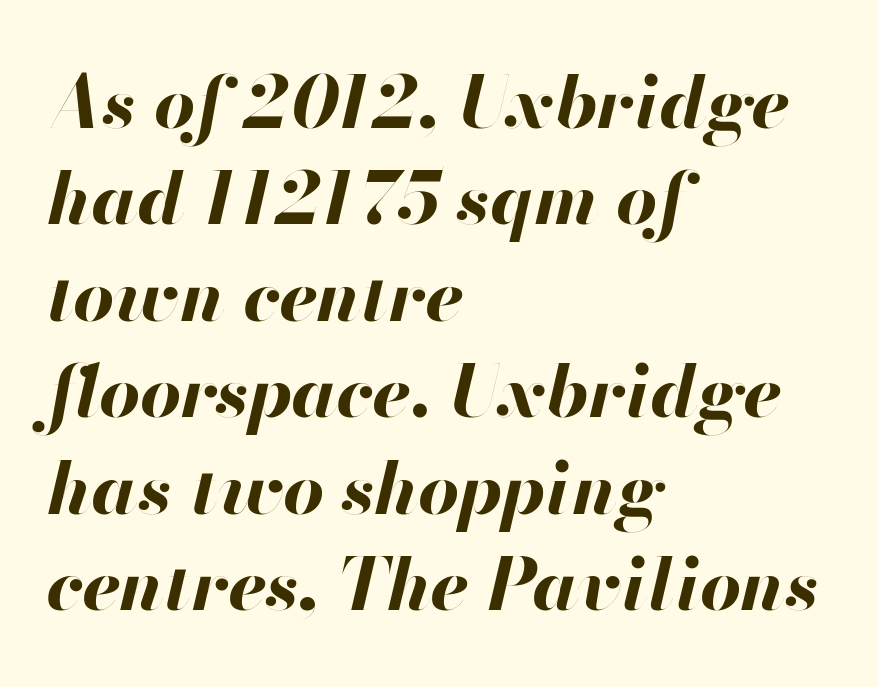
Q: Is the text bold? A: Yes.
Q: Is the text italic (slanted)? A: Yes, it leans right by about 13 degrees.
Q: Is the text underlined? A: No.
Q: How is the paragraph aligned? A: Left-aligned.
Q: Is the spacing between letters normal or unusually wide? A: Normal.
Q: Is the spacing between lines tight, normal or loose? A: Normal.
Q: Width (condensed, normal, or wide)? A: Normal.
Q: Stroke contrast? A: High.
Q: x-height? A: Small.
Q: Monospaced? A: No.
